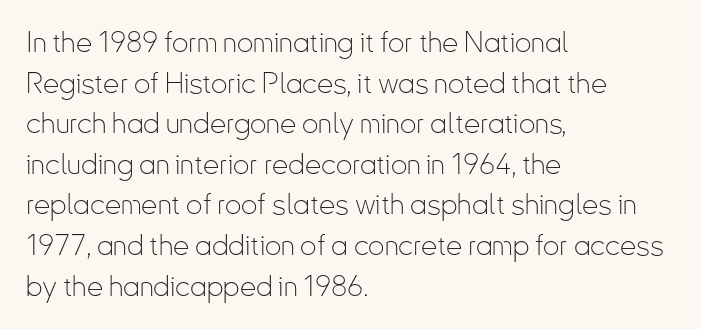
{"serif": "no", "italic": "no", "bold": "no", "weight": "thin", "width": "condensed", "stroke_contrast": "low", "x_height": "small", "monospaced": "no", "underline": "no", "align": "left", "line_spacing": "normal", "line_spacing_ratio": 1.4, "letter_spacing": "normal", "letter_spacing_em": 0.0, "glyph_px": 29}
